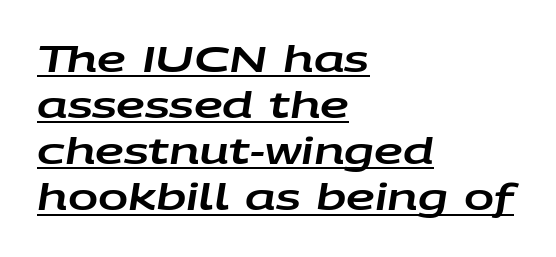
Quick note: italic. If you drew a ruler down the left edge, every line would touch it. Is there an underline? Yes — a line sits under the letters. This sample has the flowing, uneven cadence of proportional lettering. Successive baselines arrive at the customary interval. Nothing unusual about the tracking: characters are spaced as the font intends.
